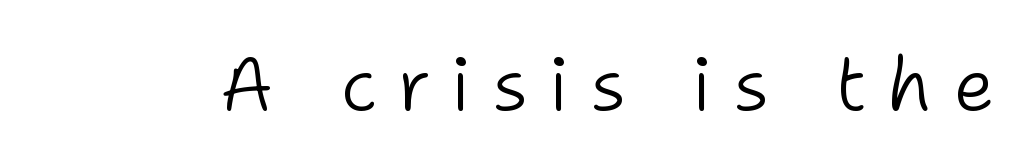
Q: Is the text bold? A: No.
Q: Is the text italic (slanted)? A: No, it is upright.
Q: Is the typeface a serif or a sans-serif typeface? A: Sans-serif.
Q: Is the text underlined? A: No.
Q: Is the spacing between letters normal or unusually wide? A: Unusually wide.
Q: Width (condensed, normal, or wide)? A: Normal.
Q: Stroke contrast? A: Low.
Q: x-height? A: Medium.
Q: Monospaced? A: No.
